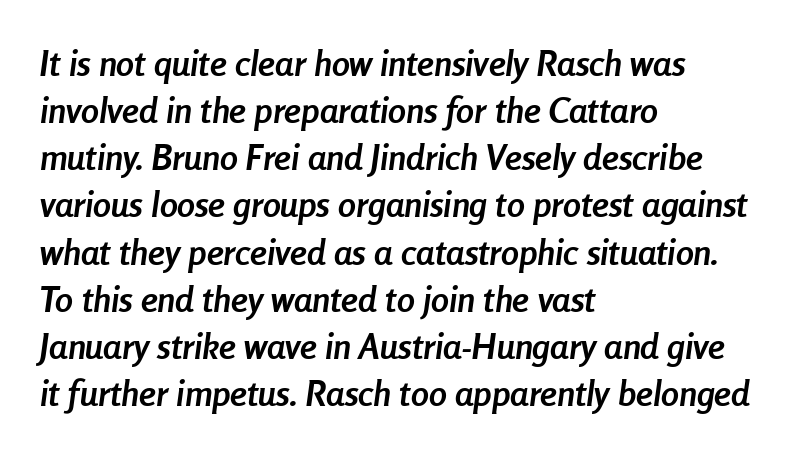
{"italic": "yes", "lean": "right", "slant_degrees": 8, "bold": "yes", "weight": "semibold", "width": "condensed", "stroke_contrast": "low", "x_height": "medium", "monospaced": "no", "underline": "no", "align": "left", "line_spacing": "normal", "line_spacing_ratio": 1.31, "letter_spacing": "normal", "letter_spacing_em": 0.0, "glyph_px": 36}
